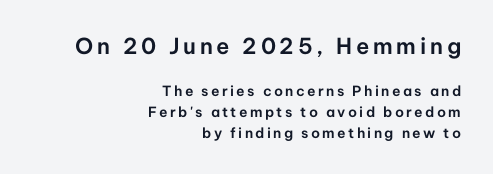
{"italic": "no", "underline": "no", "align": "right", "line_spacing": "normal", "line_spacing_ratio": 1.48, "larger_block": "first", "size_ratio": 1.57, "glyph_px": 22}
